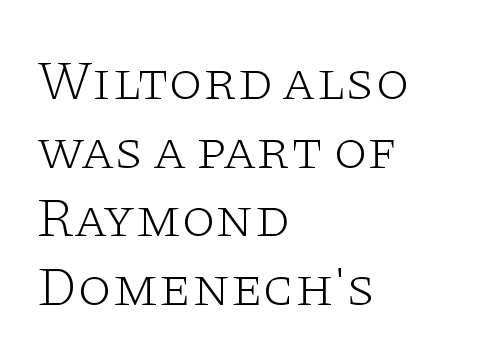
{"serif": "yes", "italic": "no", "bold": "no", "weight": "light", "width": "wide", "stroke_contrast": "low", "x_height": "large", "monospaced": "no", "underline": "no", "align": "left", "line_spacing": "normal", "line_spacing_ratio": 1.25, "letter_spacing": "normal", "letter_spacing_em": 0.0, "glyph_px": 55}
